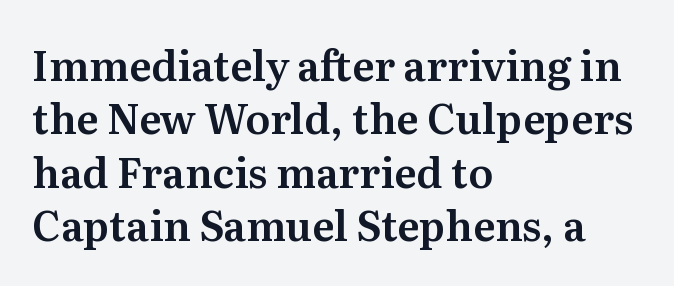
The image shows 41 px serif type, upright; set left-aligned, normal line spacing (1.3x), normal letter spacing, not underlined; medium stroke contrast and a medium x-height.
